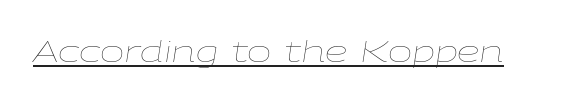
Q: Is the text bold? A: No.
Q: Is the text italic (slanted)? A: Yes, it leans right by about 9 degrees.
Q: Is the text underlined? A: Yes.
Q: Is the spacing between letters normal or unusually wide? A: Normal.
Q: Width (condensed, normal, or wide)? A: Wide.
Q: Stroke contrast? A: Low.
Q: x-height? A: Medium.
Q: Monospaced? A: No.
